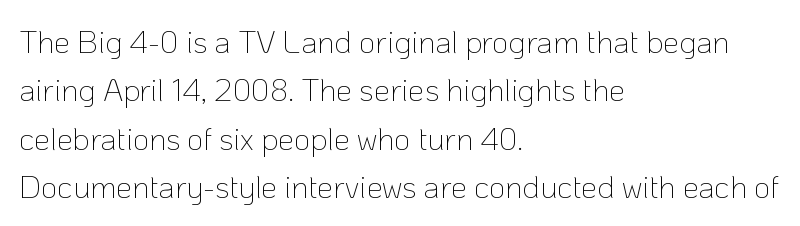
The specimen reads as upright at a glance. Successive baselines arrive at the customary interval. The face used here is proportionally spaced, like ordinary book or web type. I'd call this a sans setting — the letters go barefoot. Observe the ordinary spacing: letters are neighbours, not strangers. Visually the block forms a straight wall on the left and a jagged coastline on the right.
